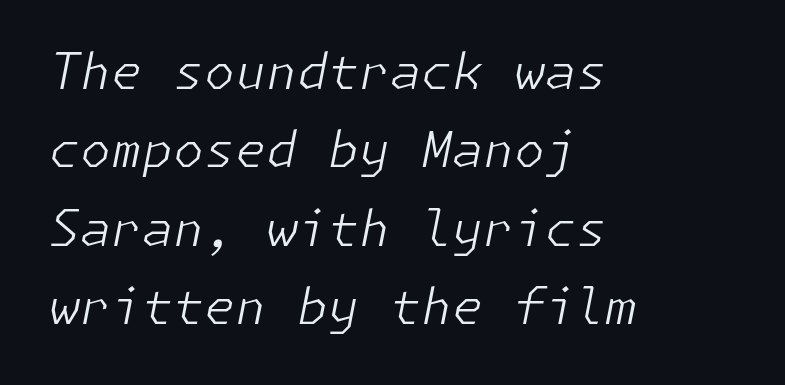
The image shows 50 px light type, italic (leaning right); set left-aligned, normal line spacing (1.57x), normal letter spacing, not underlined; low stroke contrast and a medium x-height.
